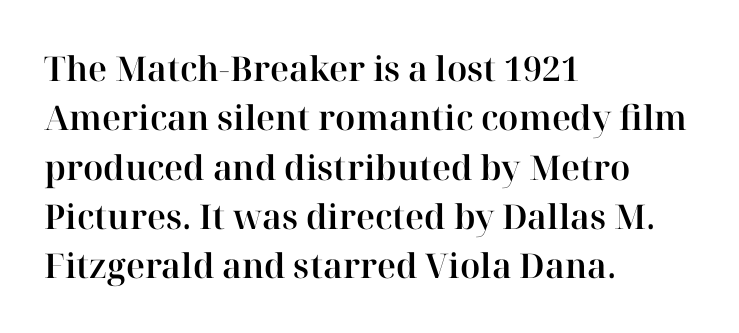
Q: Is the text italic (slanted)? A: No, it is upright.
Q: Is the typeface a serif or a sans-serif typeface? A: Serif.
Q: Is the text underlined? A: No.
Q: How is the paragraph aligned? A: Left-aligned.
Q: Is the spacing between letters normal or unusually wide? A: Normal.
Q: Is the spacing between lines tight, normal or loose? A: Normal.
Q: Width (condensed, normal, or wide)? A: Normal.
Q: Stroke contrast? A: High.
Q: x-height? A: Medium.
Q: Monospaced? A: No.
